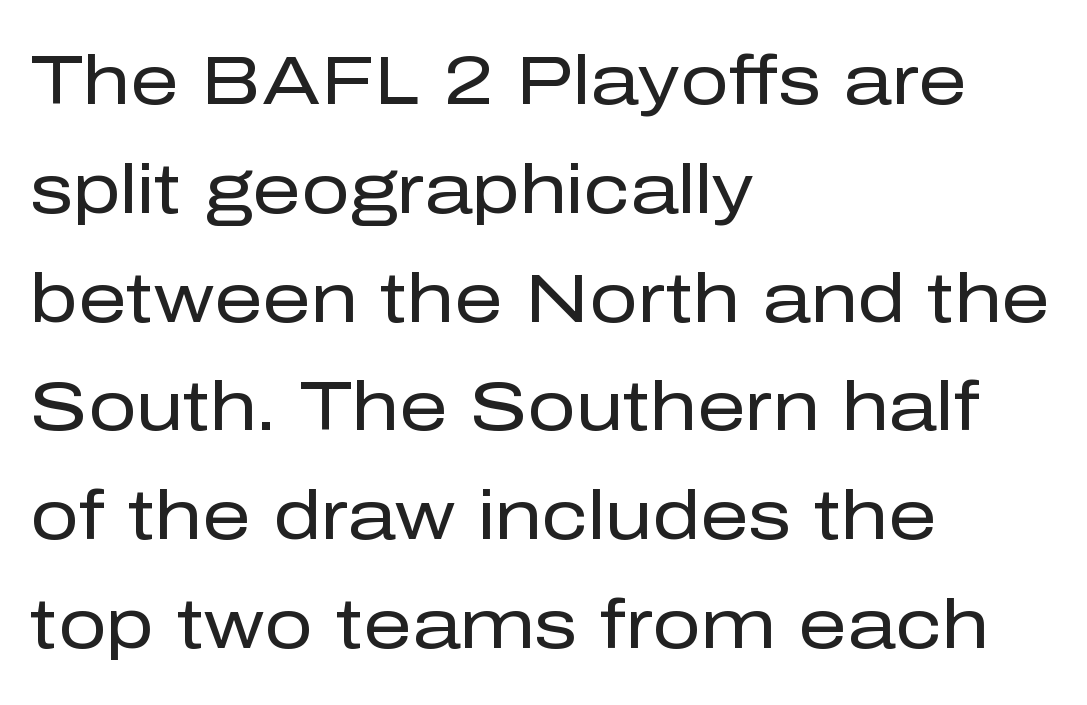
Q: Is the text bold? A: No.
Q: Is the text italic (slanted)? A: No, it is upright.
Q: Is the typeface a serif or a sans-serif typeface? A: Sans-serif.
Q: Is the text underlined? A: No.
Q: How is the paragraph aligned? A: Left-aligned.
Q: Is the spacing between letters normal or unusually wide? A: Normal.
Q: Is the spacing between lines tight, normal or loose? A: Normal.
Q: Width (condensed, normal, or wide)? A: Normal.
Q: Stroke contrast? A: Low.
Q: x-height? A: Medium.
Q: Monospaced? A: No.
